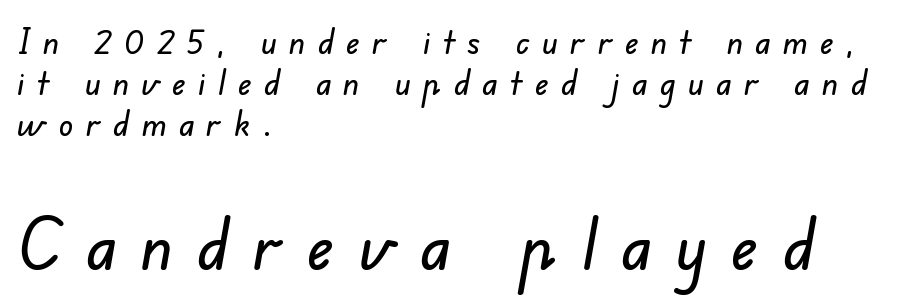
{"serif": "no", "width": "normal", "stroke_contrast": "low", "x_height": "small", "monospaced": "no", "underline": "no", "align": "left", "line_spacing": "tight", "line_spacing_ratio": 1.14, "letter_spacing": "wide", "letter_spacing_em": 0.34, "larger_block": "second", "size_ratio": 1.97, "glyph_px": 71}
